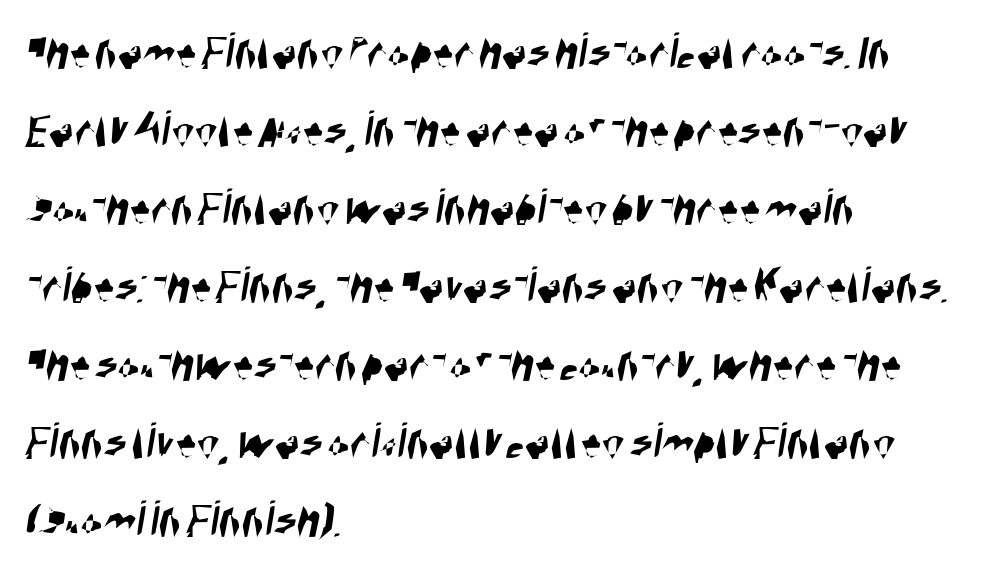
Q: Is the typeface a serif or a sans-serif typeface? A: Sans-serif.
Q: Is the text underlined? A: No.
Q: How is the paragraph aligned? A: Left-aligned.
Q: Is the spacing between letters normal or unusually wide? A: Normal.
Q: Is the spacing between lines tight, normal or loose? A: Normal.
Q: Width (condensed, normal, or wide)? A: Condensed.
Q: Stroke contrast? A: High.
Q: x-height? A: Large.
Q: Monospaced? A: No.
